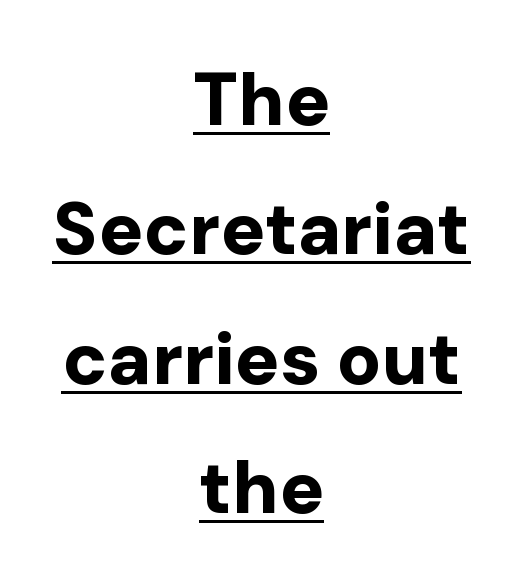
{"serif": "no", "italic": "no", "bold": "yes", "weight": "bold", "width": "normal", "stroke_contrast": "low", "x_height": "medium", "monospaced": "no", "underline": "yes", "align": "center", "line_spacing_ratio": 1.75, "letter_spacing": "normal", "letter_spacing_em": 0.0, "glyph_px": 74}
